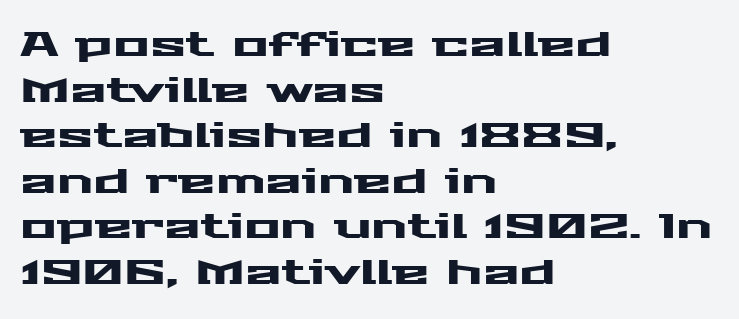
{"serif": "no", "italic": "no", "width": "wide", "stroke_contrast": "medium", "x_height": "medium", "monospaced": "no", "underline": "no", "align": "left", "line_spacing": "normal", "line_spacing_ratio": 1.34, "letter_spacing": "normal", "letter_spacing_em": 0.0, "glyph_px": 34}
